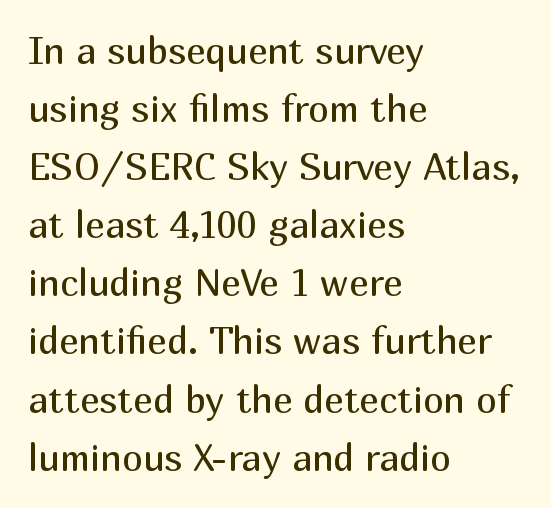
Q: Is the text bold? A: No.
Q: Is the text italic (slanted)? A: No, it is upright.
Q: Is the typeface a serif or a sans-serif typeface? A: Sans-serif.
Q: Is the text underlined? A: No.
Q: How is the paragraph aligned? A: Left-aligned.
Q: Is the spacing between letters normal or unusually wide? A: Normal.
Q: Is the spacing between lines tight, normal or loose? A: Normal.
Q: Width (condensed, normal, or wide)? A: Normal.
Q: Stroke contrast? A: Medium.
Q: x-height? A: Medium.
Q: Monospaced? A: No.
